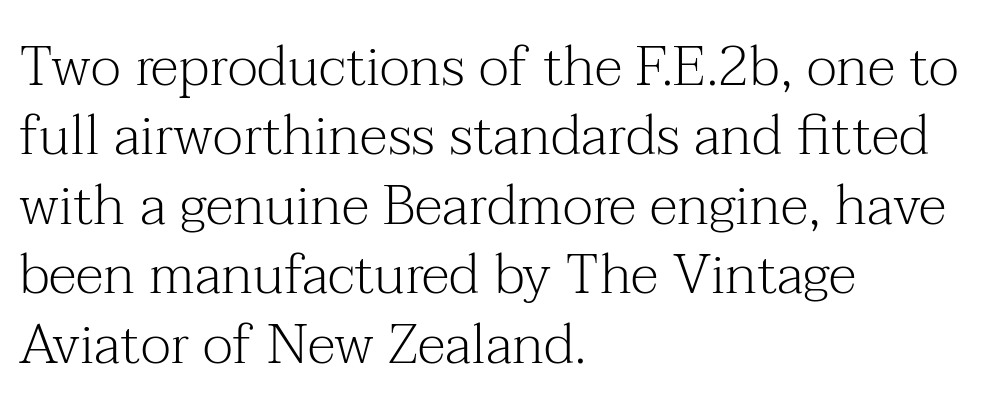
Bold? No — there's no thickening of the strokes. A clean baseline with only descenders dipping below it. Horizontally, the lines are justified to the leading edge only. The gaps between neighbouring characters are ordinary and unremarkable. Here the designer chose a conventional face with non-uniform glyph widths. Look at the bottom of the vertical strokes: they flare into serifs here.
